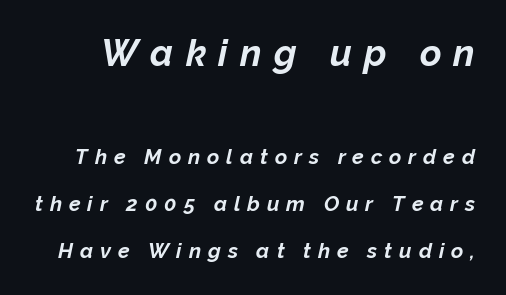
{"italic": "yes", "lean": "right", "slant_degrees": 12, "bold": "yes", "weight": "bold", "width": "normal", "stroke_contrast": "low", "x_height": "medium", "monospaced": "no", "underline": "no", "line_spacing": "loose", "line_spacing_ratio": 2.25, "letter_spacing": "wide", "letter_spacing_em": 0.33, "larger_block": "first", "size_ratio": 1.76, "glyph_px": 37}
